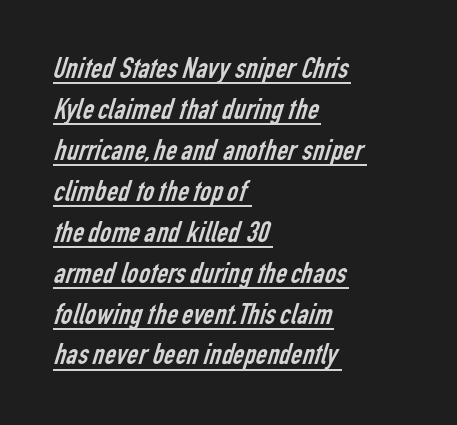
The rows are spaced the way most documents space them. Notice how the passage keeps a crisp vertical edge on the left only. The text was rendered using a sans face with plain stroke endings. Check the space under the baseline: a stroke is drawn there. The typesetting does not lean heavy: it is not bold. Do the characters align in a grid? No, the font is proportional.
